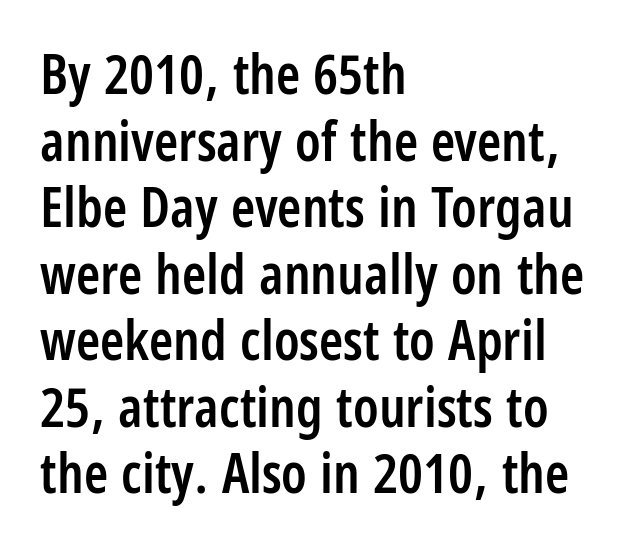
The tracking reads as untouched default to a designer's eye. Observe the absence of serifs on each vertical stroke in this sample. A somewhat darkened texture: the type is semibold rather than bold. The rendering uses natural spacing where letterforms have individual widths.
